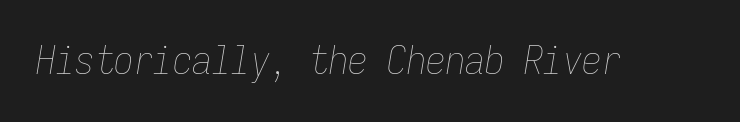
{"italic": "yes", "lean": "right", "slant_degrees": 9, "bold": "no", "weight": "thin", "width": "condensed", "stroke_contrast": "low", "x_height": "medium", "monospaced": "yes", "underline": "no", "letter_spacing": "normal", "letter_spacing_em": 0.0, "glyph_px": 39}
